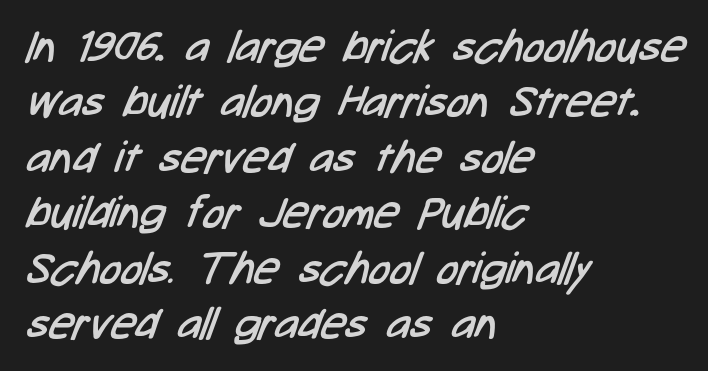
The designer left line spacing at the default. The letterforms sit at book weight or below. The type is set solid horizontally, with unmodified tracking. Letters rest on an invisible, unmarked baseline. This sample uses a sans-serif face.
